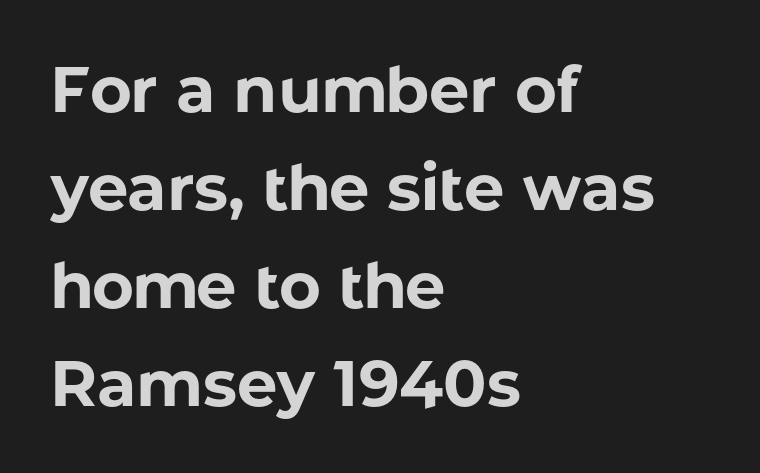
Q: Is the text bold? A: Yes.
Q: Is the text italic (slanted)? A: No, it is upright.
Q: Is the typeface a serif or a sans-serif typeface? A: Sans-serif.
Q: Is the text underlined? A: No.
Q: How is the paragraph aligned? A: Left-aligned.
Q: Is the spacing between letters normal or unusually wide? A: Normal.
Q: Is the spacing between lines tight, normal or loose? A: Normal.
Q: Width (condensed, normal, or wide)? A: Normal.
Q: Stroke contrast? A: Low.
Q: x-height? A: Medium.
Q: Monospaced? A: No.
